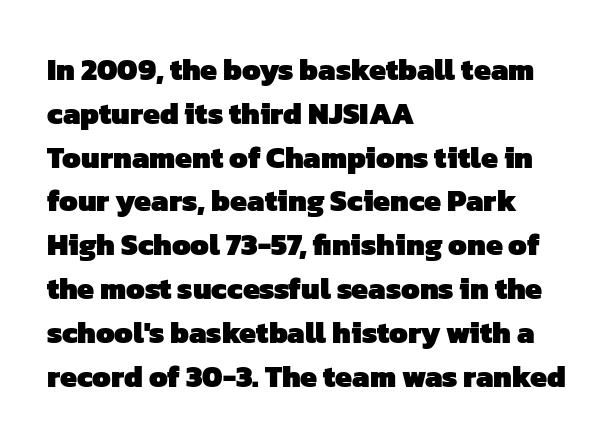
Q: Is the text bold? A: Yes.
Q: Is the typeface a serif or a sans-serif typeface? A: Sans-serif.
Q: Is the text underlined? A: No.
Q: How is the paragraph aligned? A: Left-aligned.
Q: Is the spacing between letters normal or unusually wide? A: Normal.
Q: Is the spacing between lines tight, normal or loose? A: Normal.
Q: Width (condensed, normal, or wide)? A: Normal.
Q: Stroke contrast? A: Low.
Q: x-height? A: Medium.
Q: Monospaced? A: No.
